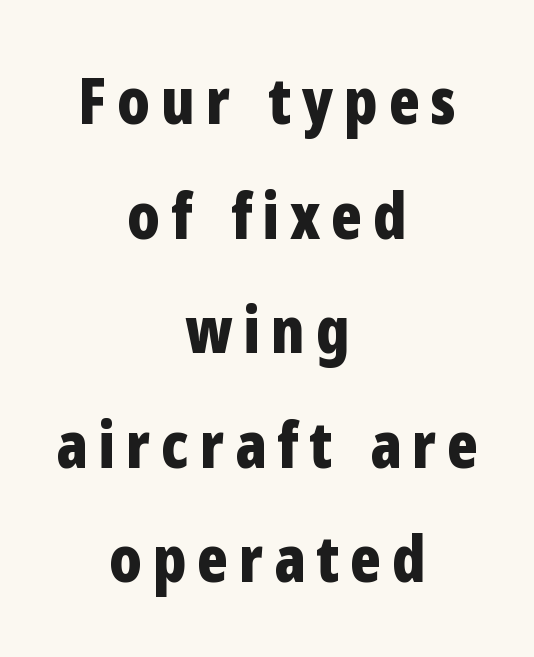
The image shows 64 px bold, condensed sans-serif type, upright; set centered, line spacing 1.79x, not underlined; low stroke contrast and a medium x-height.
